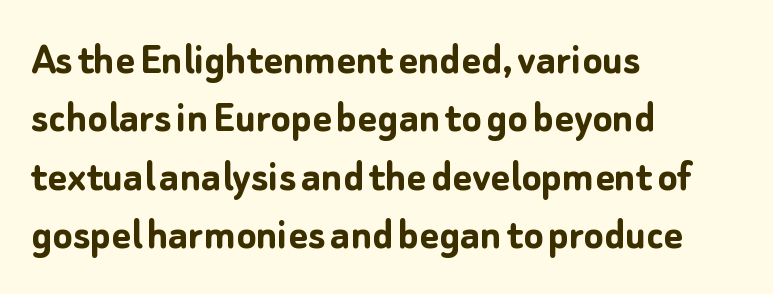
Q: Is the text bold? A: Yes.
Q: Is the text italic (slanted)? A: No, it is upright.
Q: Is the typeface a serif or a sans-serif typeface? A: Sans-serif.
Q: Is the text underlined? A: No.
Q: How is the paragraph aligned? A: Left-aligned.
Q: Is the spacing between letters normal or unusually wide? A: Normal.
Q: Is the spacing between lines tight, normal or loose? A: Normal.
Q: Width (condensed, normal, or wide)? A: Normal.
Q: Stroke contrast? A: Low.
Q: x-height? A: Medium.
Q: Monospaced? A: No.
